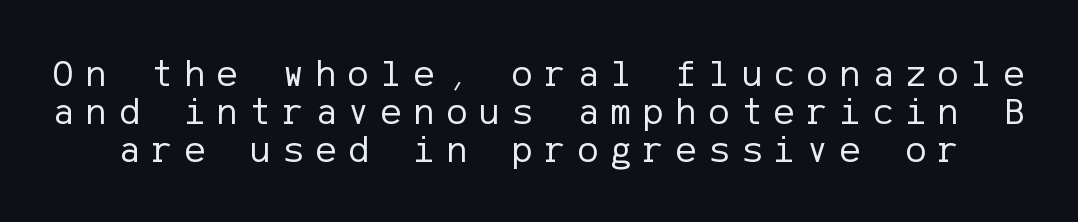
This reads as an unemphasized weight, regular at the heaviest. Nobody drew a line under any word here. This is sans-serif lettering, the kind often seen on screens and signage. Does the leading feel generous? Not at all — it's pinched. Posture: vertical. What stands out about the letter spacing? Its width — letters are far apart.
